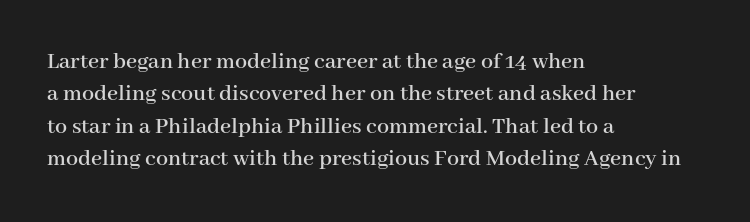
The image shows 24 px text type, upright; set left-aligned, normal line spacing (1.35x), normal letter spacing, not underlined.
